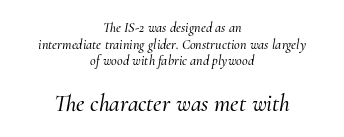
{"italic": "yes", "lean": "right", "slant_degrees": 10, "underline": "no", "align": "center", "line_spacing_ratio": 1.18, "letter_spacing": "normal", "letter_spacing_em": 0.0, "larger_block": "second", "size_ratio": 1.71, "glyph_px": 24}
